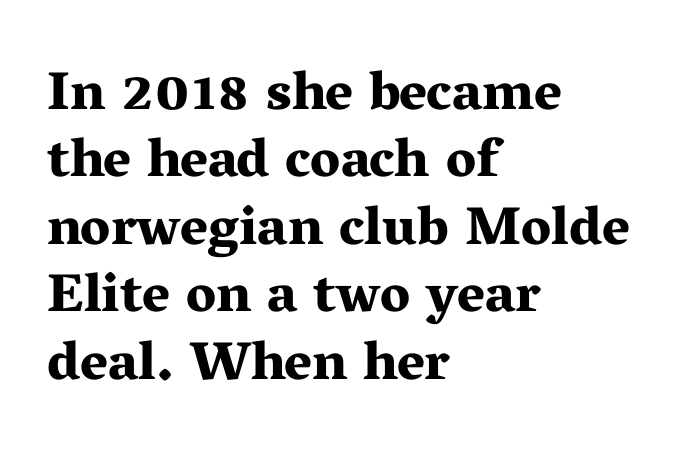
{"serif": "yes", "italic": "no", "bold": "yes", "weight": "bold", "width": "wide", "stroke_contrast": "medium", "x_height": "medium", "monospaced": "no", "underline": "no", "align": "left", "line_spacing": "normal", "line_spacing_ratio": 1.25, "letter_spacing": "normal", "letter_spacing_em": 0.0, "glyph_px": 54}
